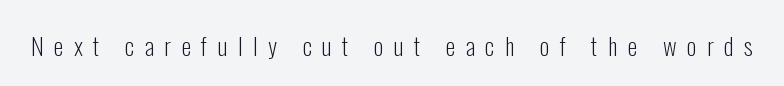
The passage shown is not underscored anywhere. Every stem runs plumb, perpendicular to the baseline. Weight class: somewhere from thin through regular. Is the letter spacing exaggerated? Yes — the characters are pushed far apart.
